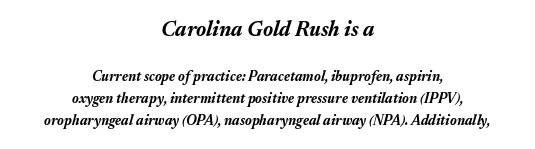
The image shows 21 px bold type, italic (leaning right); set centered, normal line spacing (1.57x), normal letter spacing, not underlined; the first (top) block is 1.5x larger.
